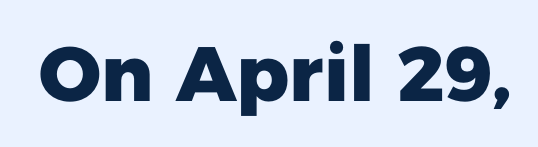
The image shows 77 px heavy sans-serif type, upright; set normal letter spacing, not underlined; low stroke contrast and a medium x-height.
